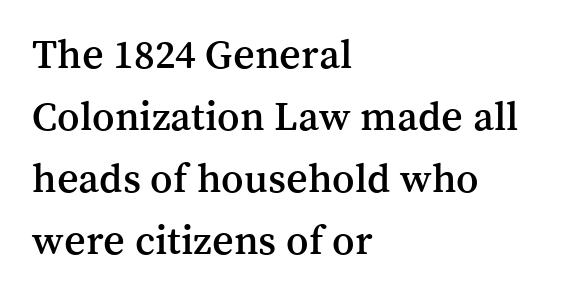
Words appear dense and cohesive because spacing is normal. The passage shown is typeset with a serif family. Check under the words: just untouched page. Italic: no, the glyphs are upright roman. Notice how the passage keeps a crisp vertical edge on the left only. The space between consecutive lines is moderate.
